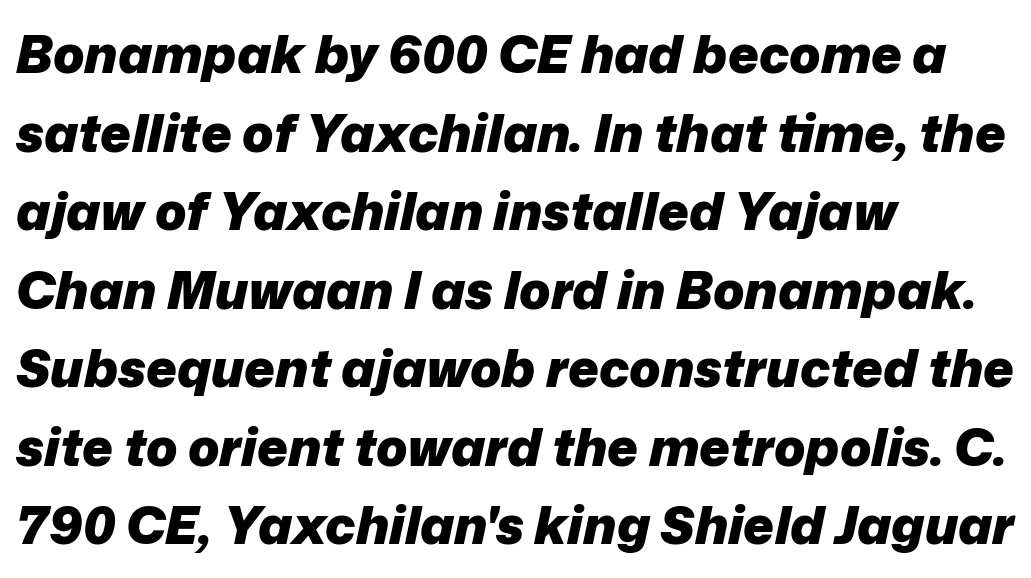
Compared with typical body copy, the letter spacing here is the same. Is this a fixed-width face? No — the glyphs have proportional, varying widths. The rows are spaced the way most documents space them. Tall strokes in this sample are angled rather than plumb.
